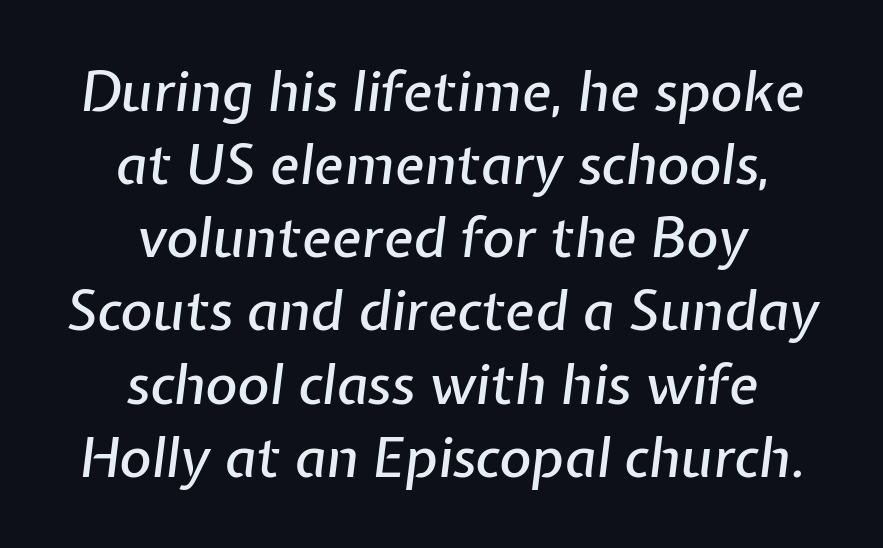
The image shows 55 px text type, italic (leaning right); set centered, normal line spacing (1.33x), normal letter spacing, not underlined; low stroke contrast and a medium x-height.
